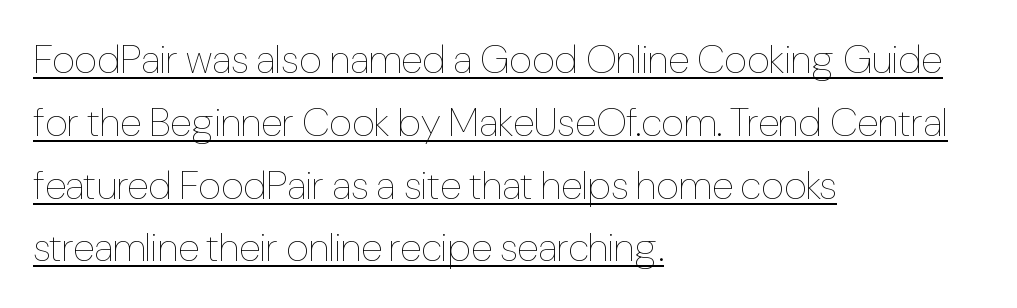
{"italic": "no", "bold": "no", "weight": "thin", "width": "condensed", "stroke_contrast": "low", "x_height": "medium", "monospaced": "no", "underline": "yes", "align": "left", "line_spacing": "normal", "line_spacing_ratio": 1.57, "letter_spacing": "normal", "letter_spacing_em": 0.0, "glyph_px": 40}
